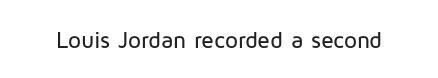
Q: Is the text italic (slanted)? A: No, it is upright.
Q: Is the text underlined? A: No.
Q: Is the spacing between letters normal or unusually wide? A: Normal.
